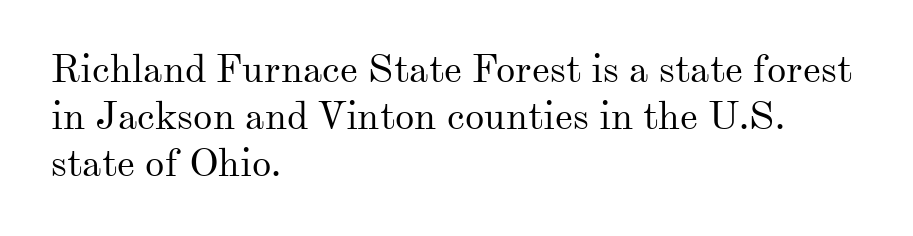
Think of a printed novel: that variable character pitch is what you see here. Where is the straight margin? On the left. The type family on display is of the serif kind. Stroke mass is kept to a normal reading level or below. This sample uses plain, unmodified letter spacing. Honestly, there is no underline to notice here at all.
